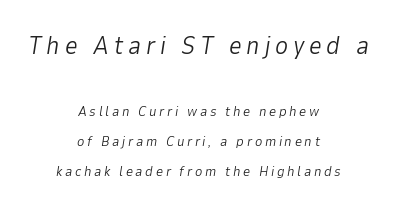
The image shows 25 px text type, italic (leaning right); set centered, loose line spacing (2.14x), not underlined; the first (top) block is 1.79x larger.
